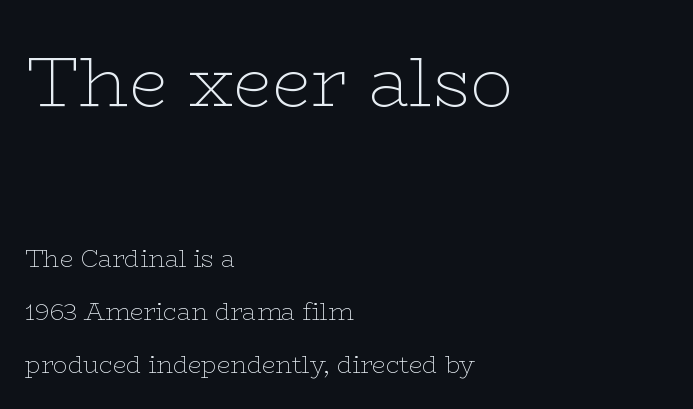
The image shows 71 px thin, wide serif type, upright; set left-aligned, loose line spacing (2.21x), normal letter spacing, not underlined; the first (top) block is 2.96x larger; low stroke contrast and a medium x-height.
